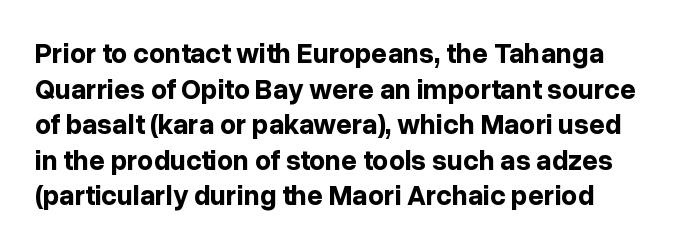
{"serif": "no", "italic": "no", "bold": "yes", "weight": "bold", "width": "normal", "stroke_contrast": "low", "x_height": "medium", "monospaced": "no", "underline": "no", "line_spacing": "normal", "line_spacing_ratio": 1.27, "letter_spacing": "normal", "letter_spacing_em": 0.0, "glyph_px": 28}
